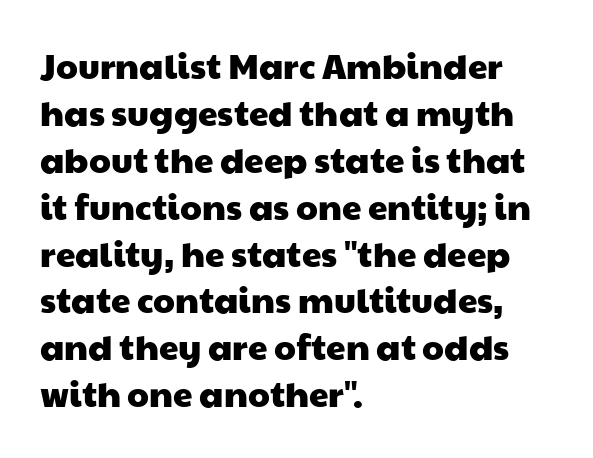
{"serif": "no", "width": "wide", "stroke_contrast": "low", "x_height": "medium", "monospaced": "no", "underline": "no", "align": "left", "line_spacing": "normal", "line_spacing_ratio": 1.34, "letter_spacing": "normal", "letter_spacing_em": 0.0, "glyph_px": 35}
